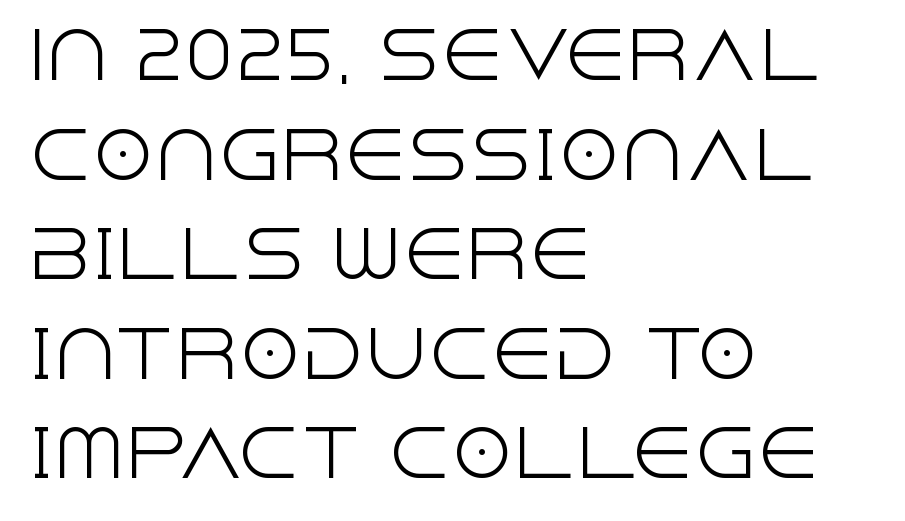
Students, observe: this is what conventionally led text looks like. A typesetter would call this zero additional tracking. Left-aligned paragraph, ragged on the right. This sample has the flowing, uneven cadence of proportional lettering.
